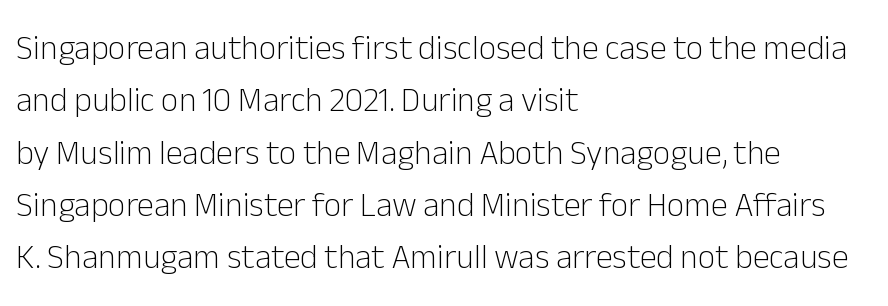
Q: Is the text bold? A: No.
Q: Is the text italic (slanted)? A: No, it is upright.
Q: Is the typeface a serif or a sans-serif typeface? A: Sans-serif.
Q: Is the text underlined? A: No.
Q: How is the paragraph aligned? A: Left-aligned.
Q: Is the spacing between letters normal or unusually wide? A: Normal.
Q: Is the spacing between lines tight, normal or loose? A: Normal.
Q: Width (condensed, normal, or wide)? A: Normal.
Q: Stroke contrast? A: Low.
Q: x-height? A: Medium.
Q: Monospaced? A: No.
